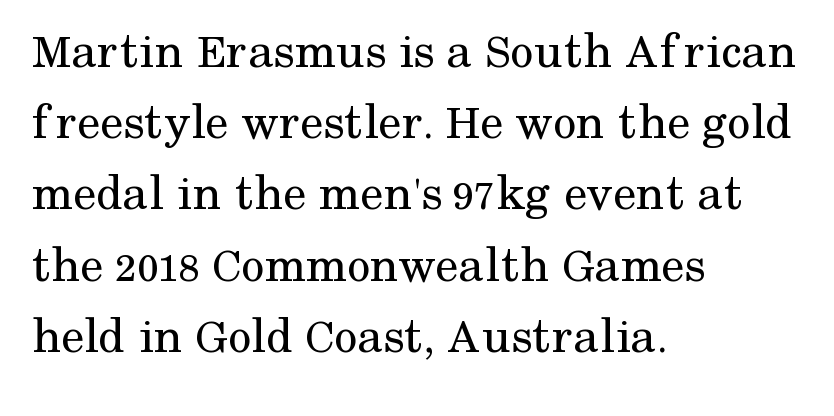
Q: Is the text bold? A: No.
Q: Is the text italic (slanted)? A: No, it is upright.
Q: Is the typeface a serif or a sans-serif typeface? A: Serif.
Q: Is the text underlined? A: No.
Q: How is the paragraph aligned? A: Left-aligned.
Q: Is the spacing between letters normal or unusually wide? A: Normal.
Q: Is the spacing between lines tight, normal or loose? A: Normal.
Q: Width (condensed, normal, or wide)? A: Normal.
Q: Stroke contrast? A: Medium.
Q: x-height? A: Medium.
Q: Monospaced? A: No.
